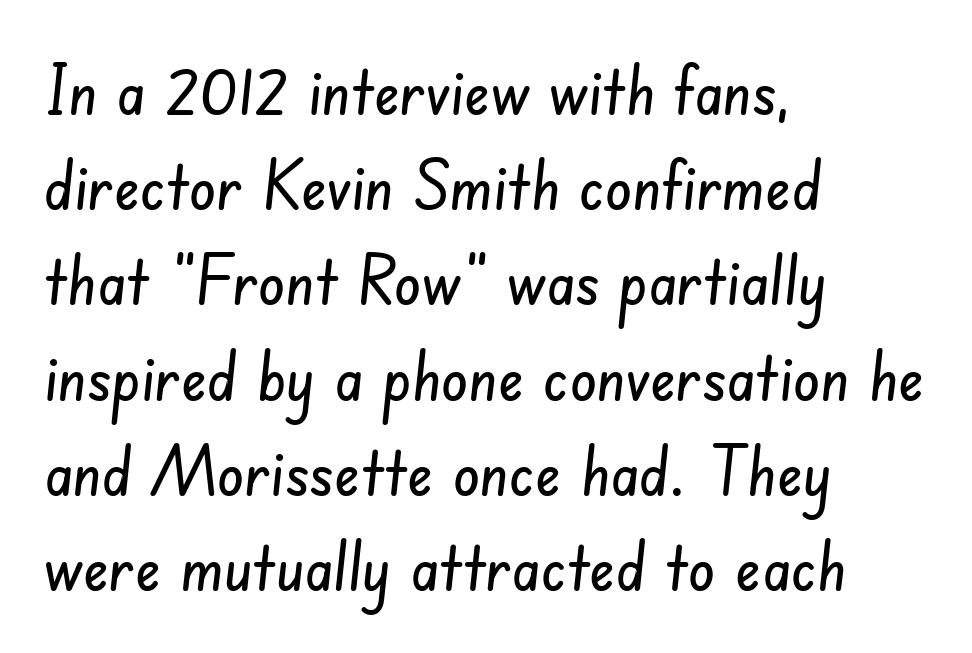
Is the letter spacing exaggerated? No — it looks like the ordinary default. The paragraph shown leans on its left margin. Are there feet on the stems? There aren't — it's a sans. A clean baseline with only descenders dipping below it. Think of a printed novel: that variable character pitch is what you see here.
